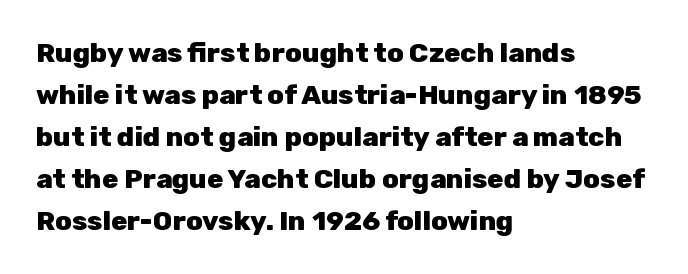
Q: Is the text bold? A: Yes.
Q: Is the text italic (slanted)? A: No, it is upright.
Q: Is the text underlined? A: No.
Q: How is the paragraph aligned? A: Left-aligned.
Q: Is the spacing between letters normal or unusually wide? A: Normal.
Q: Is the spacing between lines tight, normal or loose? A: Normal.
